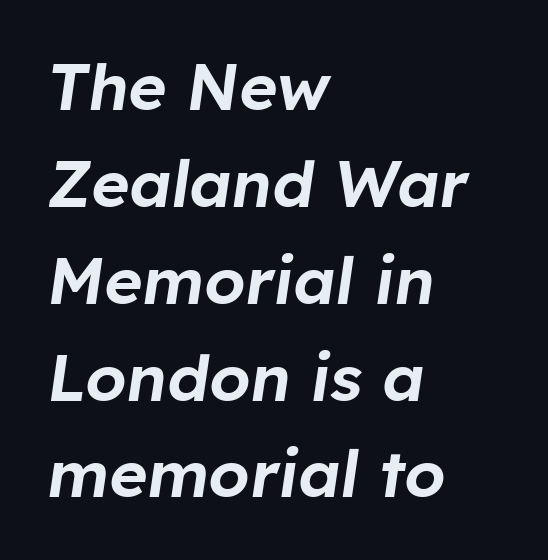
Q: Is the text italic (slanted)? A: Yes, it leans right by about 8 degrees.
Q: Is the text underlined? A: No.
Q: How is the paragraph aligned? A: Left-aligned.
Q: Is the spacing between letters normal or unusually wide? A: Normal.
Q: Is the spacing between lines tight, normal or loose? A: Normal.
Q: Width (condensed, normal, or wide)? A: Normal.
Q: Stroke contrast? A: Low.
Q: x-height? A: Medium.
Q: Monospaced? A: No.
